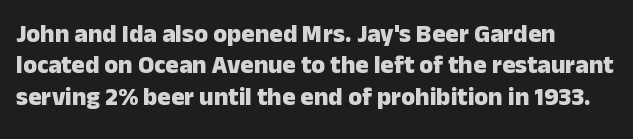
{"italic": "no", "bold": "yes", "underline": "no", "align": "left", "line_spacing": "normal", "line_spacing_ratio": 1.26, "letter_spacing": "normal", "letter_spacing_em": 0.0, "glyph_px": 25}
